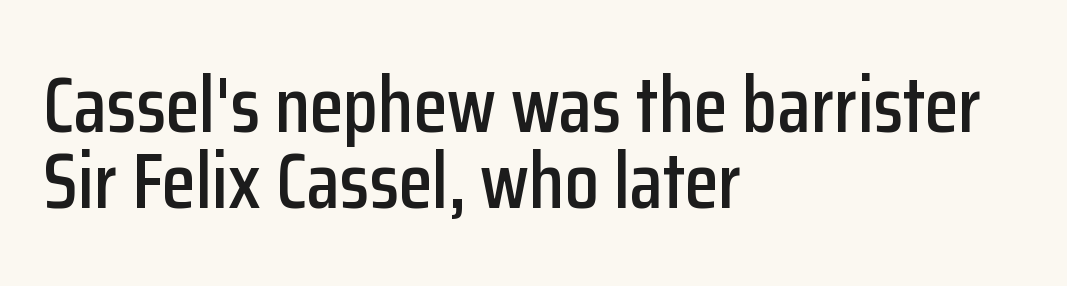
{"serif": "no", "italic": "no", "width": "condensed", "stroke_contrast": "low", "x_height": "medium", "monospaced": "no", "underline": "no", "align": "left", "line_spacing": "tight", "line_spacing_ratio": 0.97, "letter_spacing": "normal", "letter_spacing_em": 0.0, "glyph_px": 78}
